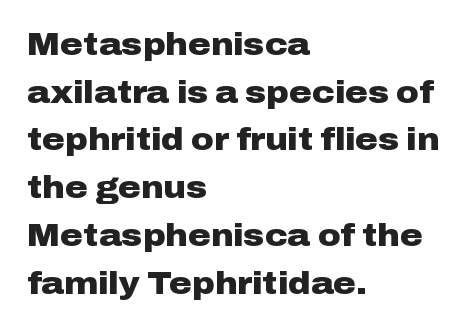
{"serif": "no", "italic": "no", "bold": "yes", "weight": "heavy", "width": "wide", "stroke_contrast": "low", "x_height": "medium", "monospaced": "no", "underline": "no", "align": "left", "line_spacing": "normal", "line_spacing_ratio": 1.54, "letter_spacing": "normal", "letter_spacing_em": 0.0, "glyph_px": 31}
